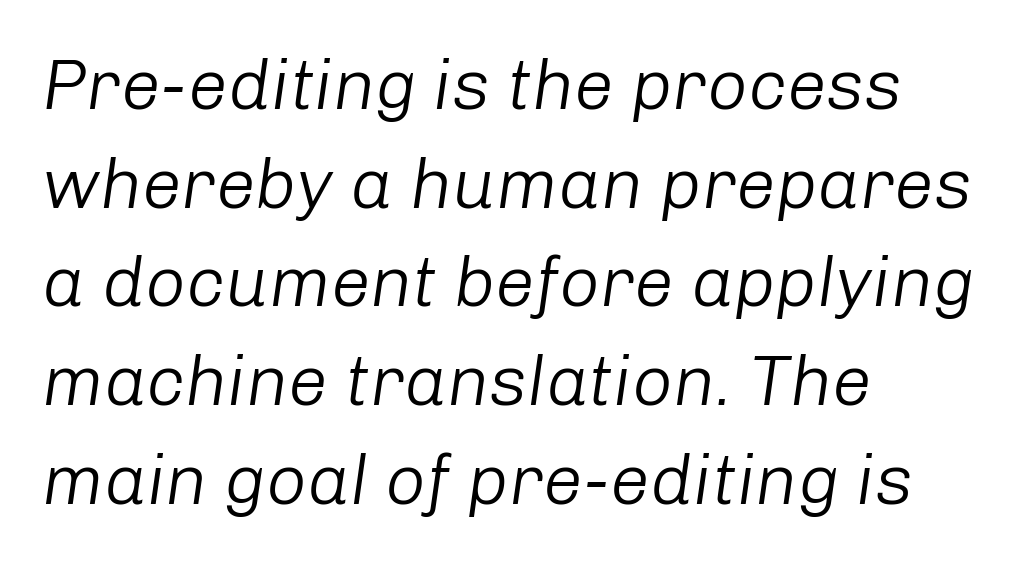
Q: Is the text bold? A: No.
Q: Is the text italic (slanted)? A: Yes, it leans right by about 8 degrees.
Q: Is the text underlined? A: No.
Q: How is the paragraph aligned? A: Left-aligned.
Q: Is the spacing between letters normal or unusually wide? A: Normal.
Q: Is the spacing between lines tight, normal or loose? A: Normal.
Q: Width (condensed, normal, or wide)? A: Normal.
Q: Stroke contrast? A: Low.
Q: x-height? A: Medium.
Q: Monospaced? A: No.
